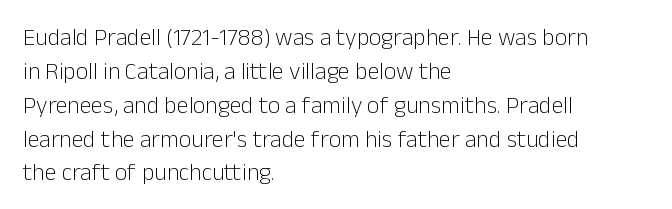
Decoration check: the copy has no underline. Teacher's note: observe the even left margin — that is flush-left alignment. Interline gaps are of average width in this sample. No chunkiness to these letters — they're not bold. These lines were composed using upright roman letters.
